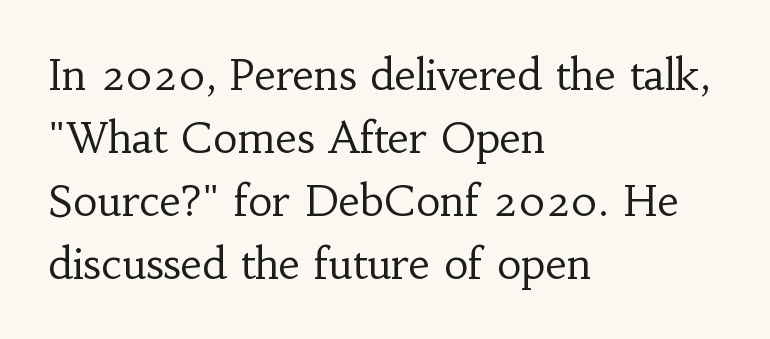
{"serif": "yes", "italic": "no", "bold": "no", "weight": "regular", "width": "normal", "stroke_contrast": "low", "x_height": "small", "monospaced": "no", "underline": "no", "align": "left", "line_spacing": "normal", "line_spacing_ratio": 1.5, "letter_spacing": "normal", "letter_spacing_em": 0.0, "glyph_px": 42}
